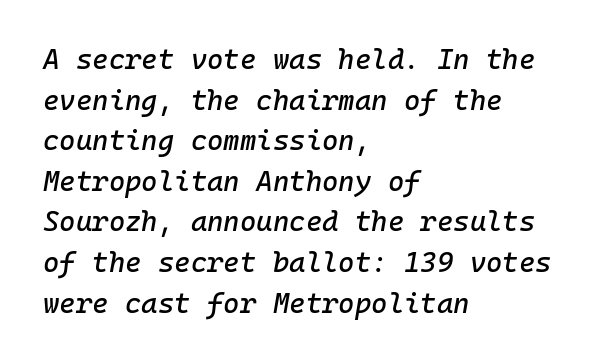
The image shows 28 px text type, italic (leaning right), monospaced; set left-aligned, normal line spacing (1.45x), normal letter spacing, not underlined; low stroke contrast and a medium x-height.
